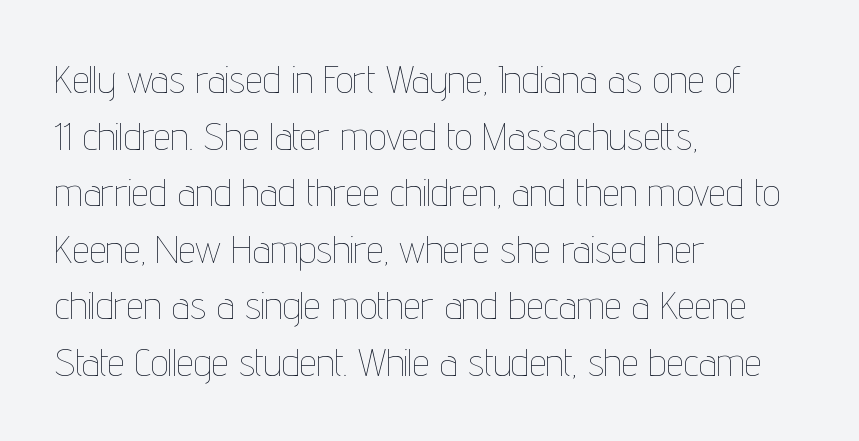
Q: Is the text bold? A: No.
Q: Is the text italic (slanted)? A: No, it is upright.
Q: Is the text underlined? A: No.
Q: How is the paragraph aligned? A: Left-aligned.
Q: Is the spacing between letters normal or unusually wide? A: Normal.
Q: Is the spacing between lines tight, normal or loose? A: Normal.
Q: Width (condensed, normal, or wide)? A: Condensed.
Q: Stroke contrast? A: Low.
Q: x-height? A: Medium.
Q: Monospaced? A: No.
